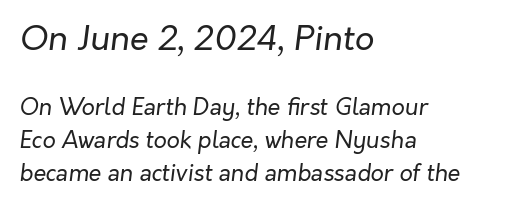
The image shows 34 px regular-weight type, italic (leaning right); set left-aligned, normal line spacing (1.42x), normal letter spacing, not underlined; the first (top) block is 1.48x larger; low stroke contrast and a medium x-height.
